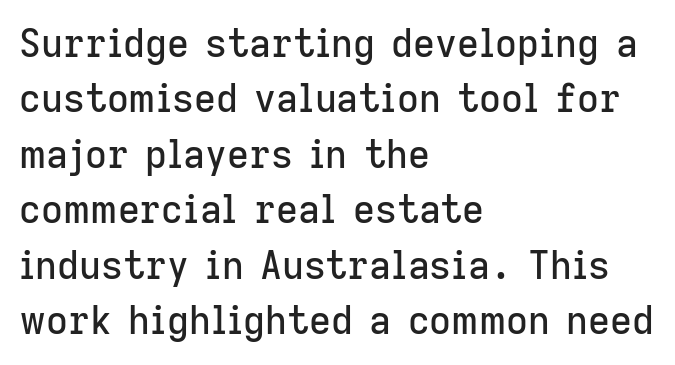
The image shows 38 px sans-serif type, upright; set left-aligned, normal line spacing (1.46x), normal letter spacing, not underlined; low stroke contrast and a medium x-height.
